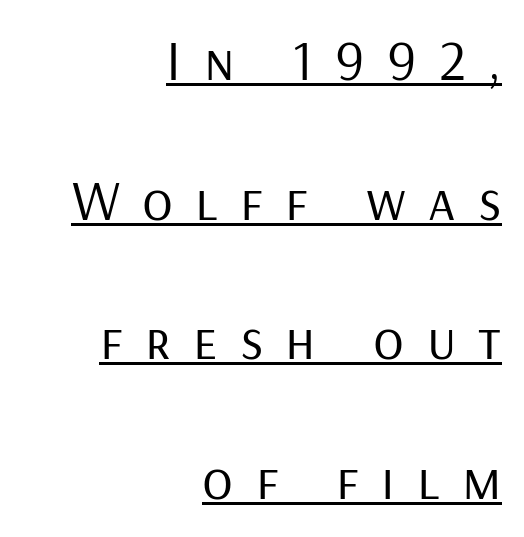
The image shows 57 px regular-weight sans-serif type, upright; set right-aligned, loose line spacing (2.45x), unusually wide letter spacing (+0.39 em), underlined; low stroke contrast and a medium x-height.
